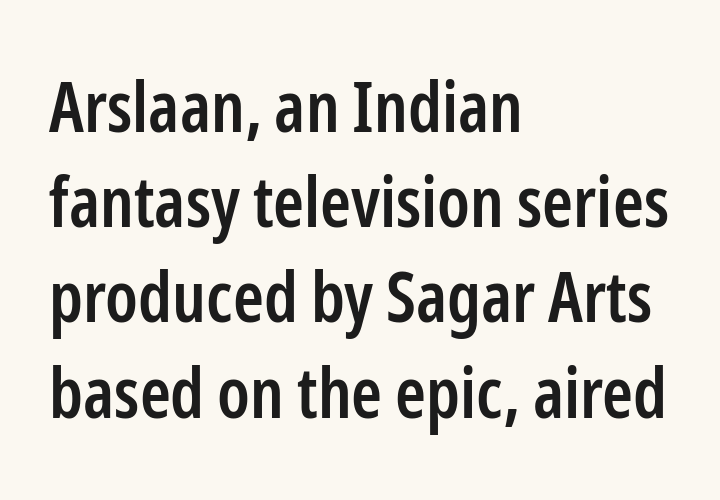
{"serif": "no", "italic": "no", "bold": "semi", "weight": "semibold", "width": "condensed", "stroke_contrast": "low", "x_height": "medium", "monospaced": "no", "underline": "no", "align": "left", "line_spacing": "normal", "line_spacing_ratio": 1.36, "letter_spacing": "normal", "letter_spacing_em": 0.0, "glyph_px": 70}
